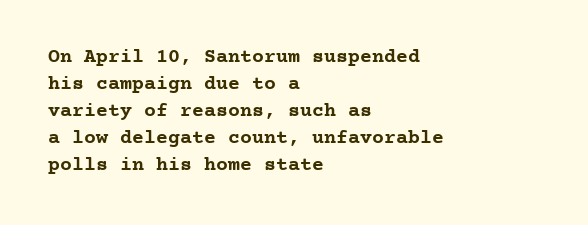
Q: Is the text bold? A: Yes.
Q: Is the text italic (slanted)? A: No, it is upright.
Q: Is the text underlined? A: No.
Q: How is the paragraph aligned? A: Left-aligned.
Q: Is the spacing between letters normal or unusually wide? A: Normal.
Q: Is the spacing between lines tight, normal or loose? A: Normal.
